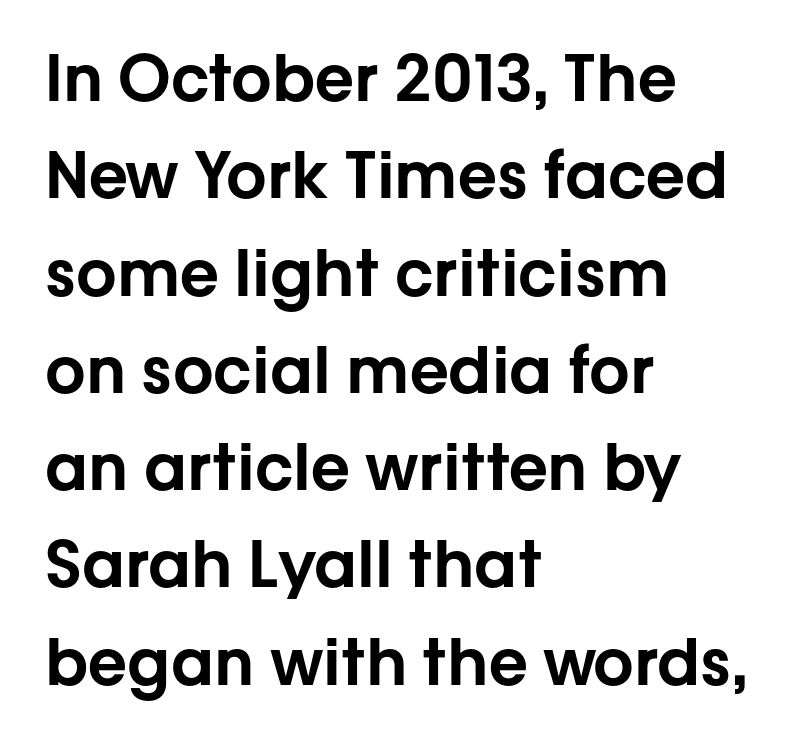
Q: Is the text italic (slanted)? A: No, it is upright.
Q: Is the typeface a serif or a sans-serif typeface? A: Sans-serif.
Q: Is the text underlined? A: No.
Q: How is the paragraph aligned? A: Left-aligned.
Q: Is the spacing between letters normal or unusually wide? A: Normal.
Q: Is the spacing between lines tight, normal or loose? A: Normal.
Q: Width (condensed, normal, or wide)? A: Normal.
Q: Stroke contrast? A: Low.
Q: x-height? A: Medium.
Q: Monospaced? A: No.
